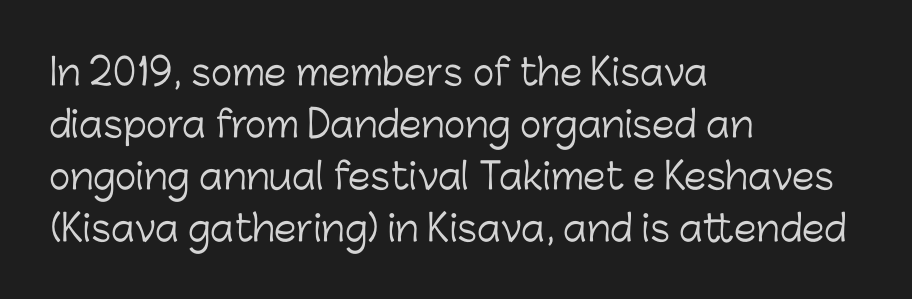
{"serif": "no", "italic": "no", "bold": "no", "weight": "light", "width": "normal", "stroke_contrast": "low", "x_height": "medium", "monospaced": "no", "underline": "no", "align": "left", "line_spacing": "normal", "line_spacing_ratio": 1.44, "letter_spacing": "normal", "letter_spacing_em": 0.0, "glyph_px": 36}
